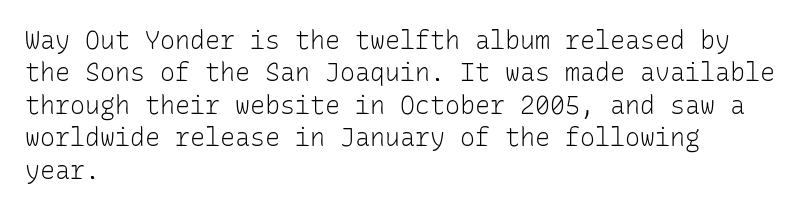
The image shows 25 px text type, upright; set left-aligned, normal line spacing (1.3x), normal letter spacing, not underlined.
